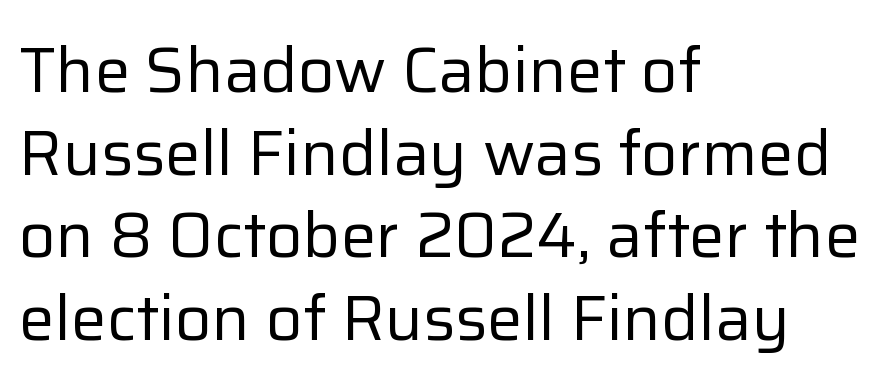
The image shows 64 px regular-weight sans-serif type, upright; set left-aligned, normal line spacing (1.29x), normal letter spacing, not underlined; low stroke contrast and a medium x-height.
